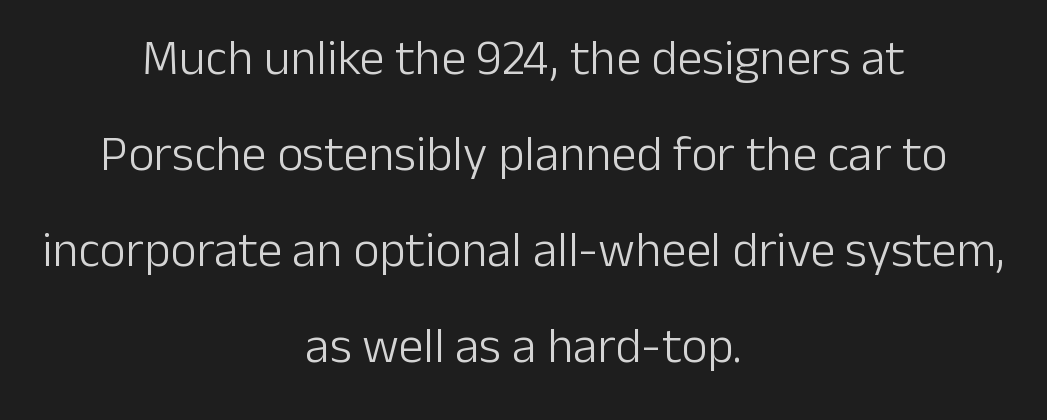
Q: Is the text bold? A: No.
Q: Is the text italic (slanted)? A: No, it is upright.
Q: Is the typeface a serif or a sans-serif typeface? A: Sans-serif.
Q: Is the text underlined? A: No.
Q: How is the paragraph aligned? A: Centered.
Q: Is the spacing between letters normal or unusually wide? A: Normal.
Q: Is the spacing between lines tight, normal or loose? A: Loose.
Q: Width (condensed, normal, or wide)? A: Normal.
Q: Stroke contrast? A: Low.
Q: x-height? A: Medium.
Q: Monospaced? A: No.
